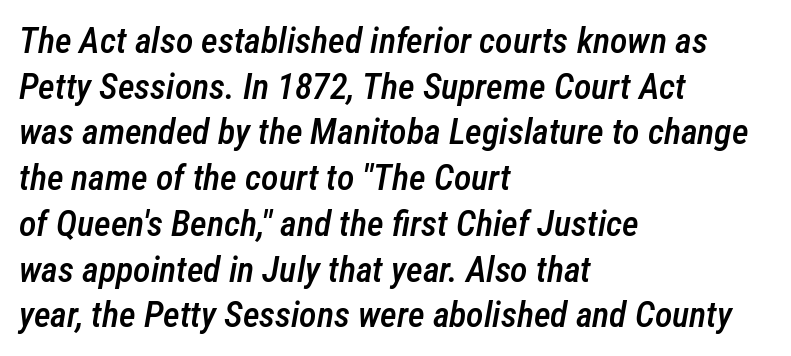
Q: Is the text bold? A: Semi-bold.
Q: Is the text italic (slanted)? A: Yes, it leans right by about 12 degrees.
Q: Is the text underlined? A: No.
Q: How is the paragraph aligned? A: Left-aligned.
Q: Is the spacing between letters normal or unusually wide? A: Normal.
Q: Is the spacing between lines tight, normal or loose? A: Normal.
Q: Width (condensed, normal, or wide)? A: Condensed.
Q: Stroke contrast? A: Low.
Q: x-height? A: Medium.
Q: Monospaced? A: No.
